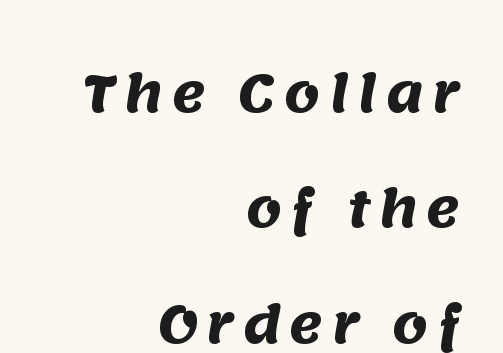
Q: Is the text bold? A: Yes.
Q: Is the typeface a serif or a sans-serif typeface? A: Sans-serif.
Q: Is the text underlined? A: No.
Q: How is the paragraph aligned? A: Right-aligned.
Q: Is the spacing between lines tight, normal or loose? A: Loose.
Q: Width (condensed, normal, or wide)? A: Normal.
Q: Stroke contrast? A: Medium.
Q: x-height? A: Large.
Q: Monospaced? A: No.
